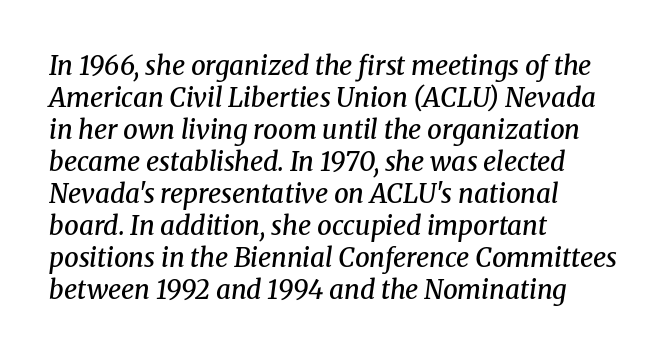
In terms of posture, this sample is oblique. Typographic density is moderately raised because the face is semibold. Observe the ordinary spacing: letters are neighbours, not strangers. A student would call this left alignment; a typographer would say flush left, rag right. Underlining? Definitely not there.
